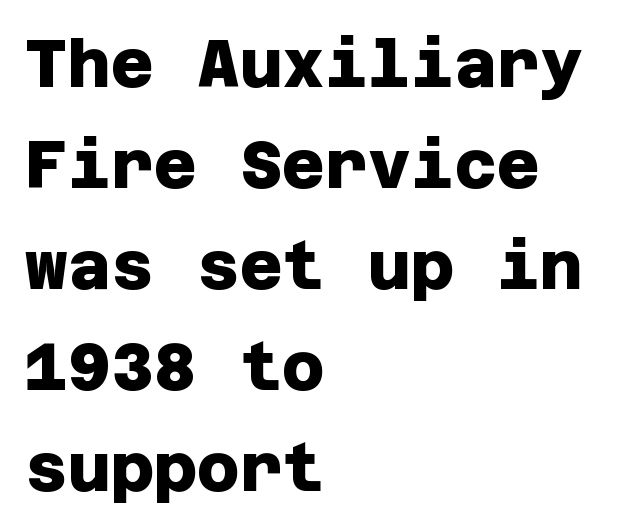
{"serif": "no", "bold": "yes", "weight": "heavy", "width": "normal", "stroke_contrast": "low", "x_height": "large", "underline": "no", "align": "left", "line_spacing": "normal", "line_spacing_ratio": 1.53, "letter_spacing": "normal", "letter_spacing_em": 0.0, "glyph_px": 66}
